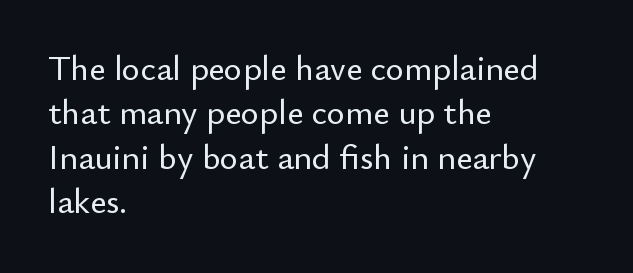
{"serif": "no", "italic": "no", "width": "normal", "stroke_contrast": "low", "x_height": "small", "monospaced": "no", "underline": "no", "align": "left", "line_spacing": "normal", "line_spacing_ratio": 1.27, "letter_spacing": "normal", "letter_spacing_em": 0.0, "glyph_px": 35}
